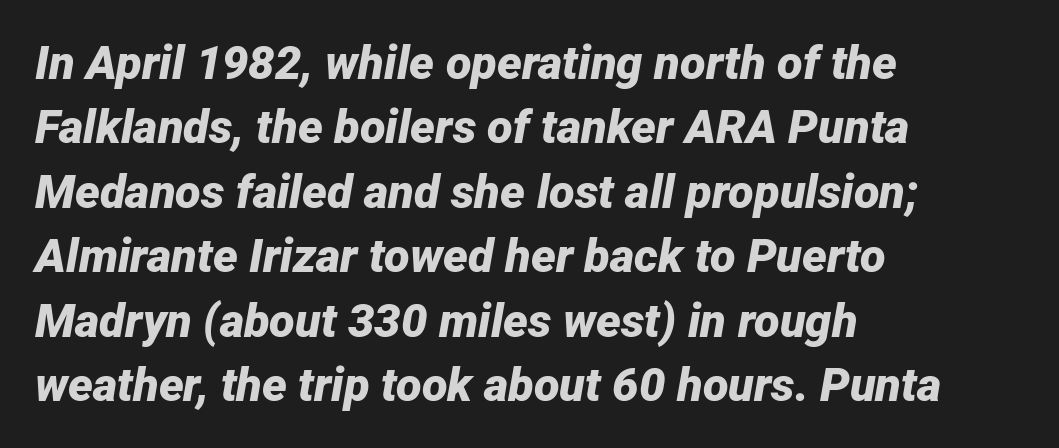
{"italic": "yes", "lean": "right", "slant_degrees": 12, "bold": "yes", "weight": "bold", "width": "normal", "stroke_contrast": "low", "x_height": "medium", "monospaced": "no", "underline": "no", "align": "left", "line_spacing": "normal", "line_spacing_ratio": 1.37, "letter_spacing": "normal", "letter_spacing_em": 0.0, "glyph_px": 47}
